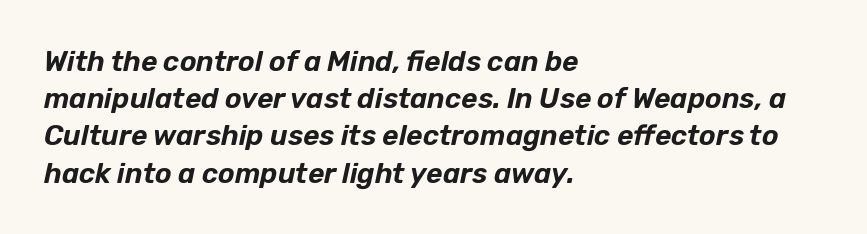
{"italic": "yes", "lean": "right", "slant_degrees": 12, "width": "normal", "stroke_contrast": "low", "x_height": "medium", "monospaced": "no", "underline": "no", "align": "left", "line_spacing": "normal", "line_spacing_ratio": 1.33, "letter_spacing": "normal", "letter_spacing_em": 0.0, "glyph_px": 28}
